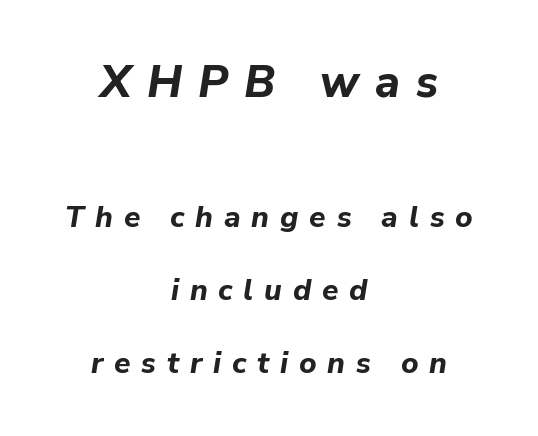
The image shows 45 px bold type, italic (leaning right); set centered, loose line spacing (2.43x), unusually wide letter spacing (+0.36 em), not underlined; the first (top) block is 1.5x larger; low stroke contrast and a medium x-height.
